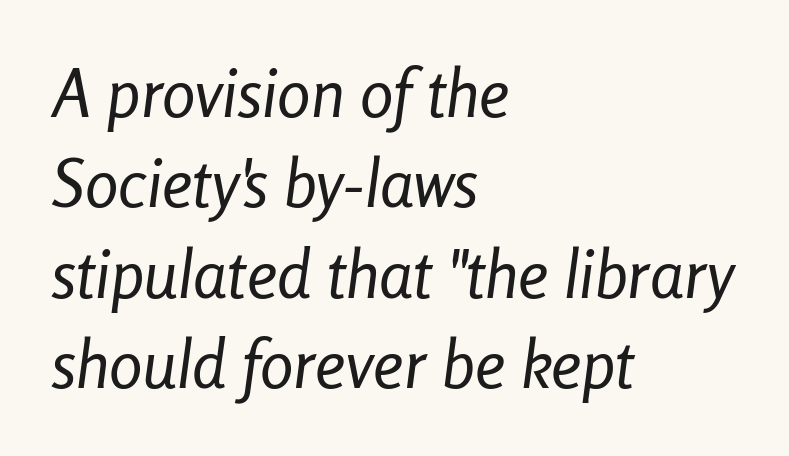
{"italic": "yes", "lean": "right", "slant_degrees": 8, "bold": "no", "weight": "regular", "width": "condensed", "stroke_contrast": "low", "x_height": "medium", "monospaced": "no", "underline": "no", "align": "left", "line_spacing": "normal", "line_spacing_ratio": 1.35, "letter_spacing": "normal", "letter_spacing_em": 0.0, "glyph_px": 67}
